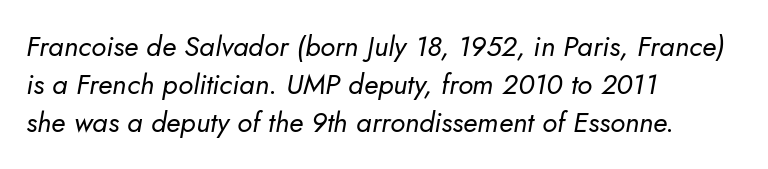
{"italic": "yes", "lean": "right", "slant_degrees": 5, "bold": "no", "weight": "regular", "width": "normal", "stroke_contrast": "low", "x_height": "small", "monospaced": "no", "underline": "no", "align": "left", "line_spacing": "normal", "line_spacing_ratio": 1.35, "letter_spacing": "normal", "letter_spacing_em": 0.0, "glyph_px": 28}
